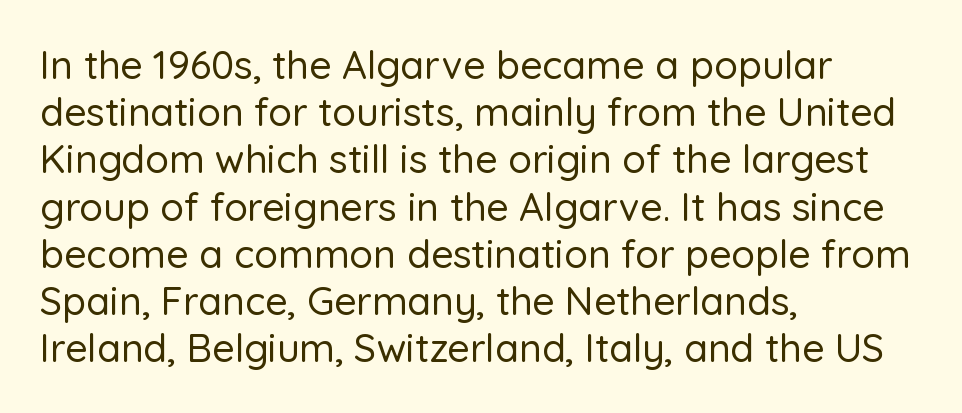
The image shows 39 px sans-serif type, upright; set left-aligned, line spacing 1.21x, normal letter spacing, not underlined; low stroke contrast and a medium x-height.
